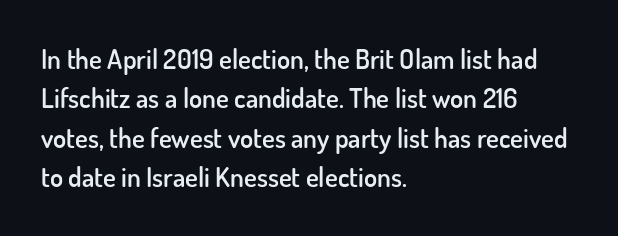
{"italic": "no", "bold": "semi", "underline": "no", "align": "left", "line_spacing": "normal", "line_spacing_ratio": 1.46, "letter_spacing": "normal", "letter_spacing_em": 0.0, "glyph_px": 27}
